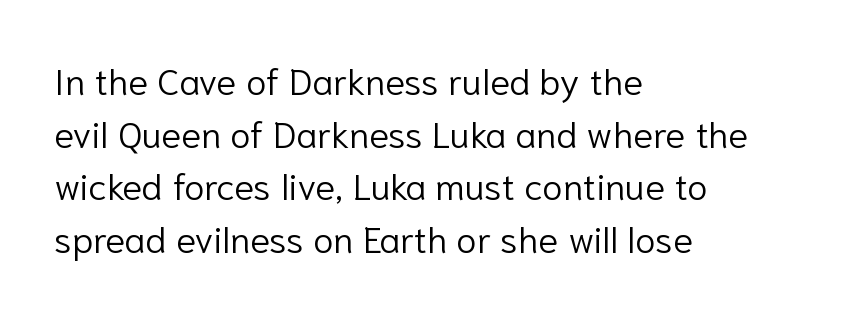
The image shows 37 px light sans-serif type, upright; set left-aligned, normal line spacing (1.42x), normal letter spacing, not underlined; low stroke contrast and a medium x-height.
